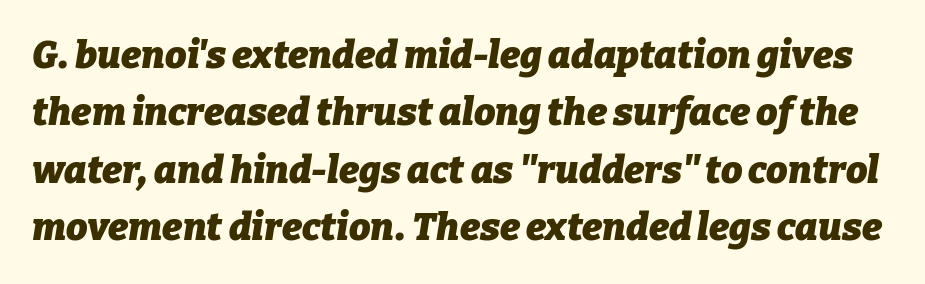
Nothing unusual about the tracking: characters are spaced as the font intends. Yep, that's italic — everything's leaning. Every letter is thick-stroked: bold, no question. Descenders are the only things crossing below the line. Rows of type keep a routine distance in the vertical direction.
